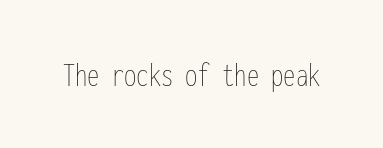
Q: Is the text bold? A: No.
Q: Is the text italic (slanted)? A: No, it is upright.
Q: Is the text underlined? A: No.
Q: Is the spacing between letters normal or unusually wide? A: Normal.
Q: Width (condensed, normal, or wide)? A: Condensed.
Q: Stroke contrast? A: Low.
Q: x-height? A: Medium.
Q: Monospaced? A: Yes.
